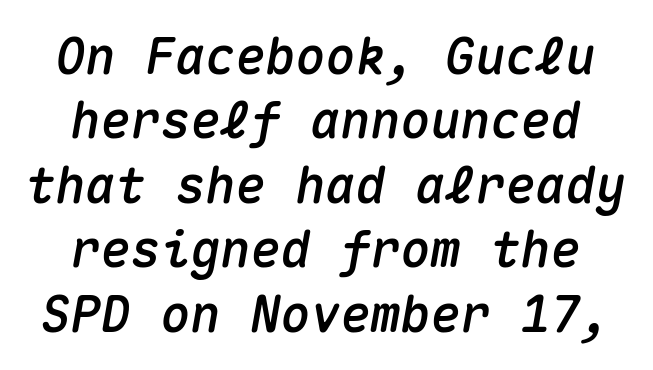
{"italic": "yes", "lean": "right", "slant_degrees": 10, "width": "normal", "stroke_contrast": "medium", "x_height": "medium", "monospaced": "yes", "underline": "no", "align": "center", "line_spacing": "normal", "line_spacing_ratio": 1.29, "letter_spacing": "normal", "letter_spacing_em": 0.0, "glyph_px": 50}
